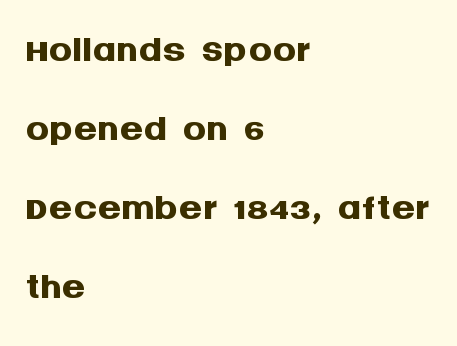
Q: Is the text bold? A: Yes.
Q: Is the text italic (slanted)? A: No, it is upright.
Q: Is the typeface a serif or a sans-serif typeface? A: Sans-serif.
Q: Is the text underlined? A: No.
Q: How is the paragraph aligned? A: Left-aligned.
Q: Is the spacing between letters normal or unusually wide? A: Normal.
Q: Is the spacing between lines tight, normal or loose? A: Normal.
Q: Width (condensed, normal, or wide)? A: Normal.
Q: Stroke contrast? A: Medium.
Q: x-height? A: Large.
Q: Monospaced? A: No.
